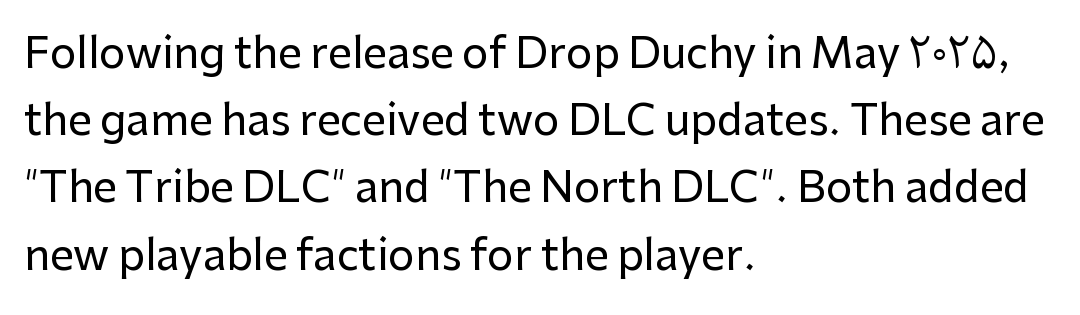
The image shows 42 px sans-serif type, upright; set left-aligned, normal line spacing (1.6x), normal letter spacing, not underlined; low stroke contrast and a medium x-height.
